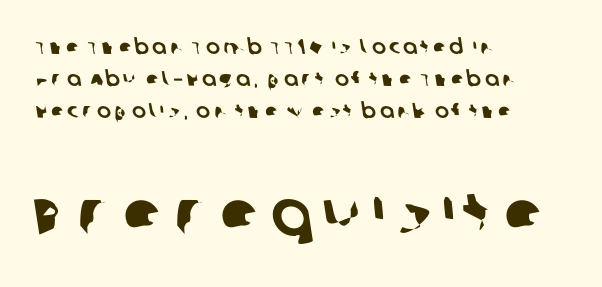
Q: Is the typeface a serif or a sans-serif typeface? A: Sans-serif.
Q: Is the text underlined? A: No.
Q: How is the paragraph aligned? A: Left-aligned.
Q: Is the spacing between lines tight, normal or loose? A: Normal.
Q: Which block of text is set in a larger size, the first (top) or the second (bottom)? A: The second (bottom) one.
Q: Width (condensed, normal, or wide)? A: Normal.
Q: Stroke contrast? A: Low.
Q: x-height? A: Large.
Q: Monospaced? A: No.
